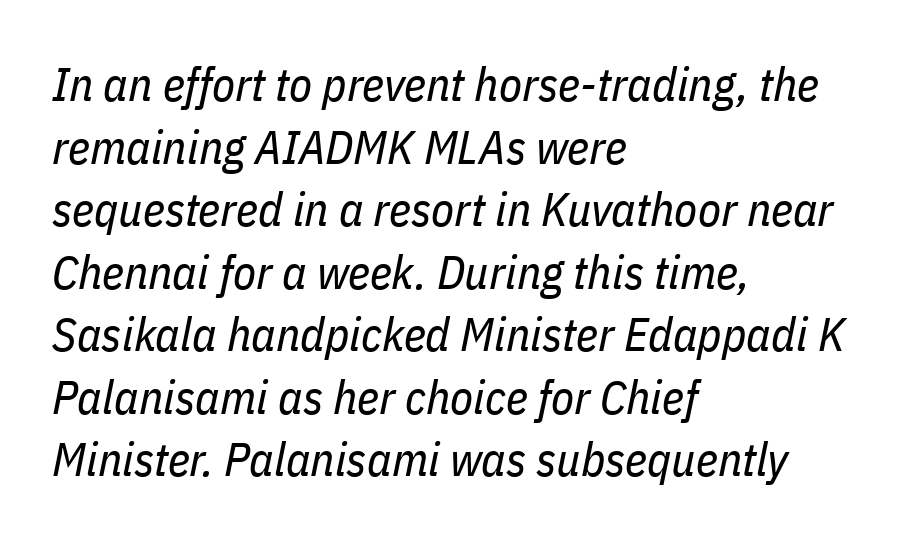
{"italic": "yes", "lean": "right", "slant_degrees": 11, "bold": "no", "weight": "regular", "width": "condensed", "stroke_contrast": "low", "x_height": "medium", "monospaced": "no", "underline": "no", "align": "left", "line_spacing": "normal", "line_spacing_ratio": 1.33, "letter_spacing": "normal", "letter_spacing_em": 0.0, "glyph_px": 47}
